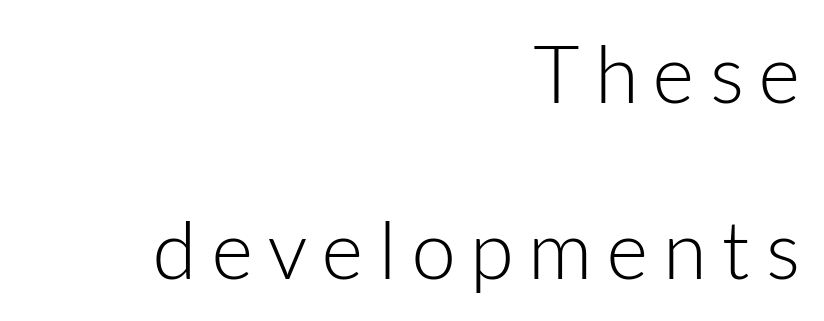
The image shows 80 px light sans-serif type, upright; set right-aligned, loose line spacing (2.2x), not underlined; low stroke contrast and a medium x-height.
